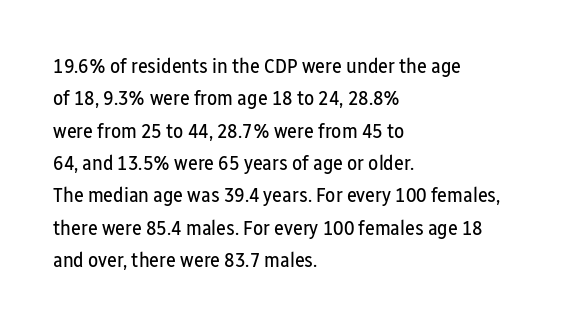
The image shows 21 px text type, upright; set left-aligned, normal line spacing (1.54x), normal letter spacing, not underlined.
